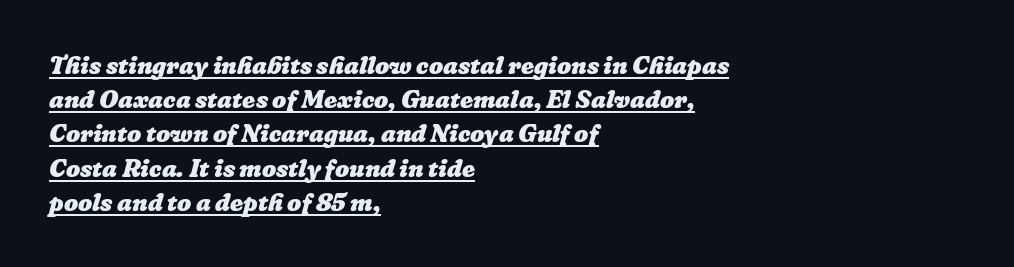
The image shows 25 px bold type; set left-aligned, normal line spacing (1.37x), normal letter spacing, underlined.
